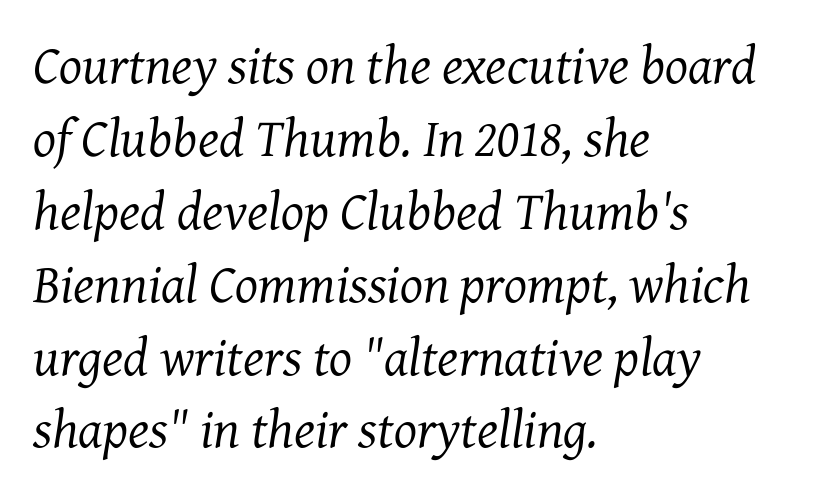
Old-style or modern, the face here clearly has serifs. Slant detected: the letters are inclined. The designer left line spacing at the default. Note the varied advance widths — an 'i' is clearly narrower than an 'm'. Look at the tracking — it's just the regular setting, nothing added.
